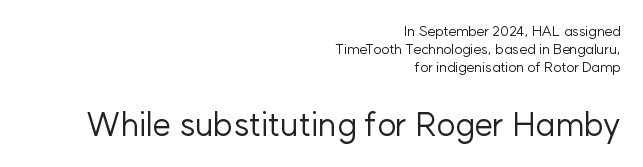
Q: Is the text bold? A: No.
Q: Is the text italic (slanted)? A: No, it is upright.
Q: Is the typeface a serif or a sans-serif typeface? A: Sans-serif.
Q: Is the text underlined? A: No.
Q: How is the paragraph aligned? A: Right-aligned.
Q: Is the spacing between letters normal or unusually wide? A: Normal.
Q: Is the spacing between lines tight, normal or loose? A: Normal.
Q: Which block of text is set in a larger size, the first (top) or the second (bottom)? A: The second (bottom) one.
Q: Width (condensed, normal, or wide)? A: Normal.
Q: Stroke contrast? A: Low.
Q: x-height? A: Medium.
Q: Monospaced? A: No.
